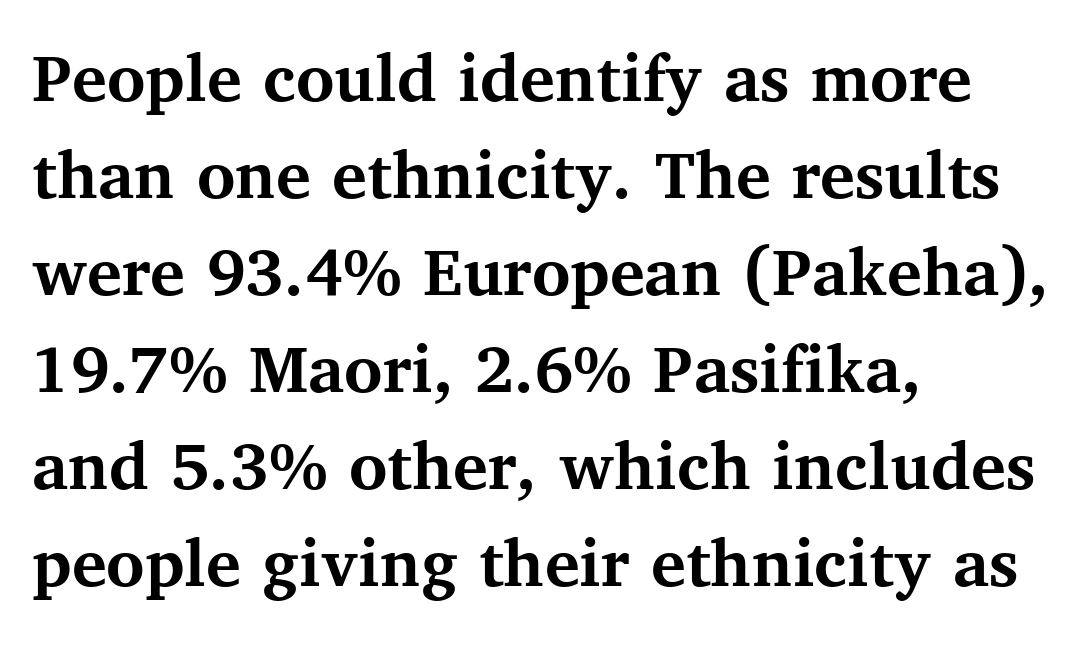
Q: Is the text bold? A: Yes.
Q: Is the text italic (slanted)? A: No, it is upright.
Q: Is the typeface a serif or a sans-serif typeface? A: Serif.
Q: Is the text underlined? A: No.
Q: How is the paragraph aligned? A: Left-aligned.
Q: Is the spacing between letters normal or unusually wide? A: Normal.
Q: Is the spacing between lines tight, normal or loose? A: Normal.
Q: Width (condensed, normal, or wide)? A: Normal.
Q: Stroke contrast? A: Medium.
Q: x-height? A: Medium.
Q: Monospaced? A: No.
